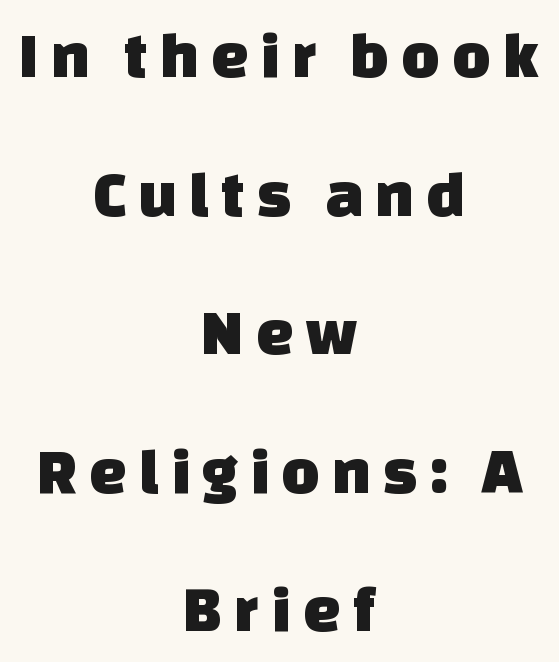
Q: Is the typeface a serif or a sans-serif typeface? A: Sans-serif.
Q: Is the text underlined? A: No.
Q: How is the paragraph aligned? A: Centered.
Q: Is the spacing between lines tight, normal or loose? A: Loose.
Q: Width (condensed, normal, or wide)? A: Normal.
Q: Stroke contrast? A: Low.
Q: x-height? A: Large.
Q: Monospaced? A: No.
